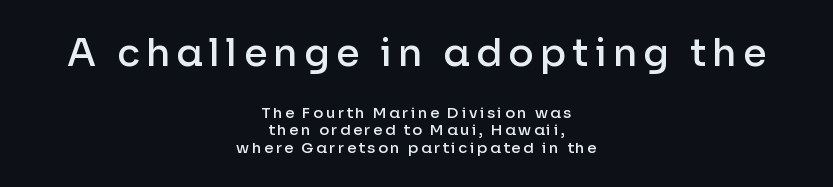
Q: Is the text bold? A: Semi-bold.
Q: Is the text italic (slanted)? A: No, it is upright.
Q: Is the typeface a serif or a sans-serif typeface? A: Sans-serif.
Q: Is the text underlined? A: No.
Q: How is the paragraph aligned? A: Centered.
Q: Is the spacing between lines tight, normal or loose? A: Tight.
Q: Which block of text is set in a larger size, the first (top) or the second (bottom)? A: The first (top) one.
Q: Width (condensed, normal, or wide)? A: Normal.
Q: Stroke contrast? A: Low.
Q: x-height? A: Medium.
Q: Monospaced? A: No.
